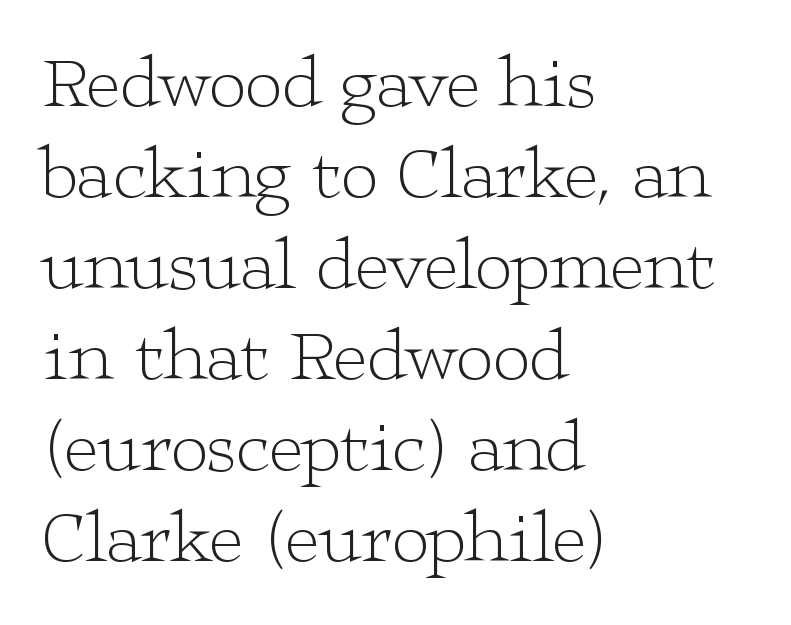
The weight would be labelled regular, book, light, or lighter still. The tracking reads as untouched default to a designer's eye. Look at the bottom of the vertical strokes: they flare into serifs here. Nope, not italic — everything's standing straight. Proportional: the letters do not fall into vertical columns.
